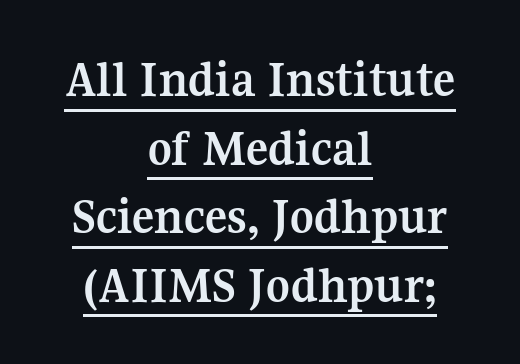
{"serif": "yes", "italic": "no", "bold": "yes", "weight": "semibold", "width": "normal", "stroke_contrast": "medium", "x_height": "medium", "monospaced": "no", "underline": "yes", "align": "center", "line_spacing": "normal", "line_spacing_ratio": 1.32, "letter_spacing": "normal", "letter_spacing_em": 0.0, "glyph_px": 52}
